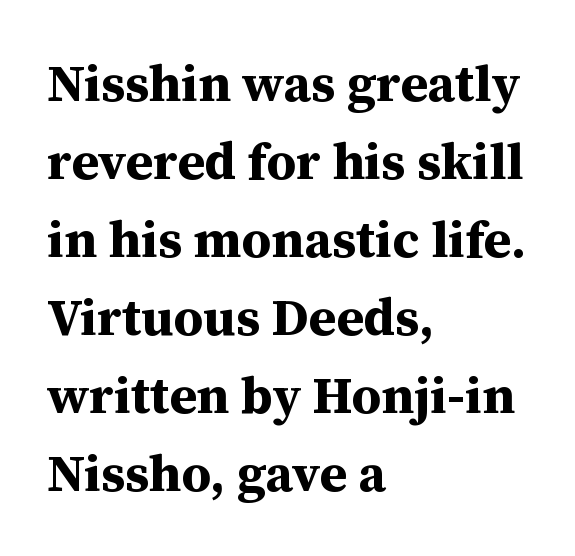
The rendering shows small feet on the letterforms — a serif design. The rendering keeps characters at their native spacing. Does the copy run flush right? No — it runs flush left. Designer's note — italics off, roman on. A typesetter would call this proportional, since set widths differ per character. The leading is moderate, giving the passage an even texture.
